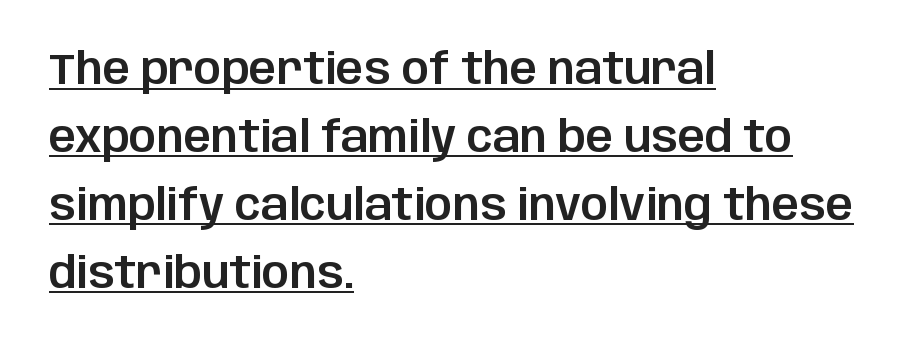
Q: Is the text italic (slanted)? A: No, it is upright.
Q: Is the typeface a serif or a sans-serif typeface? A: Sans-serif.
Q: Is the text underlined? A: Yes.
Q: How is the paragraph aligned? A: Left-aligned.
Q: Is the spacing between letters normal or unusually wide? A: Normal.
Q: Is the spacing between lines tight, normal or loose? A: Normal.
Q: Width (condensed, normal, or wide)? A: Normal.
Q: Stroke contrast? A: Low.
Q: x-height? A: Large.
Q: Monospaced? A: No.
